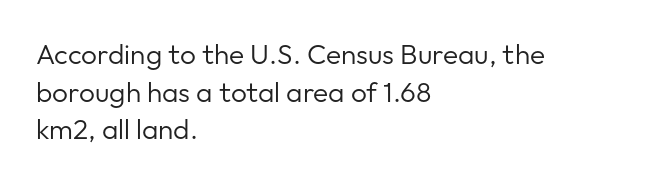
{"serif": "no", "italic": "no", "bold": "no", "weight": "regular", "width": "normal", "stroke_contrast": "low", "x_height": "medium", "monospaced": "no", "underline": "no", "align": "left", "line_spacing": "normal", "line_spacing_ratio": 1.34, "letter_spacing": "normal", "letter_spacing_em": 0.0, "glyph_px": 28}
